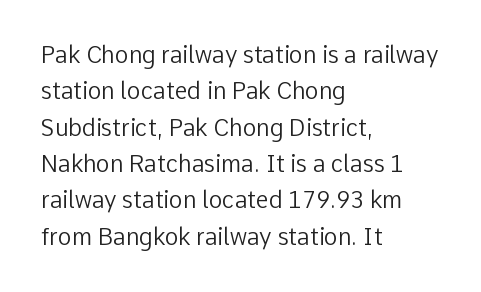
The image shows 23 px text type, upright; set left-aligned, normal line spacing (1.58x), normal letter spacing, not underlined.
